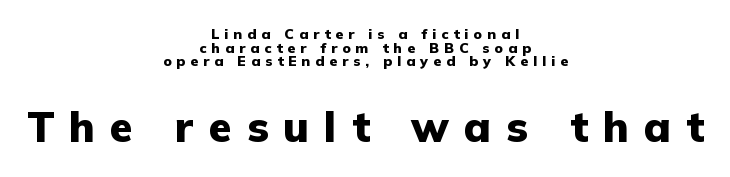
Q: Is the text bold? A: Yes.
Q: Is the text italic (slanted)? A: No, it is upright.
Q: Is the typeface a serif or a sans-serif typeface? A: Sans-serif.
Q: Is the text underlined? A: No.
Q: How is the paragraph aligned? A: Centered.
Q: Is the spacing between letters normal or unusually wide? A: Unusually wide.
Q: Is the spacing between lines tight, normal or loose? A: Tight.
Q: Which block of text is set in a larger size, the first (top) or the second (bottom)? A: The second (bottom) one.
Q: Width (condensed, normal, or wide)? A: Normal.
Q: Stroke contrast? A: Low.
Q: x-height? A: Medium.
Q: Monospaced? A: No.
